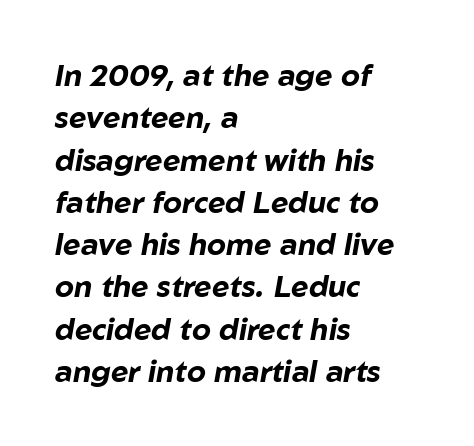
Words appear dense and cohesive because spacing is normal. Horizontally, the lines are justified to the leading edge only. Spacing verdict: proportional, widths tailored to each character. Successive baselines arrive at the customary interval. The glyphs have the mass of a bold cut. Underlining? Definitely not there.
